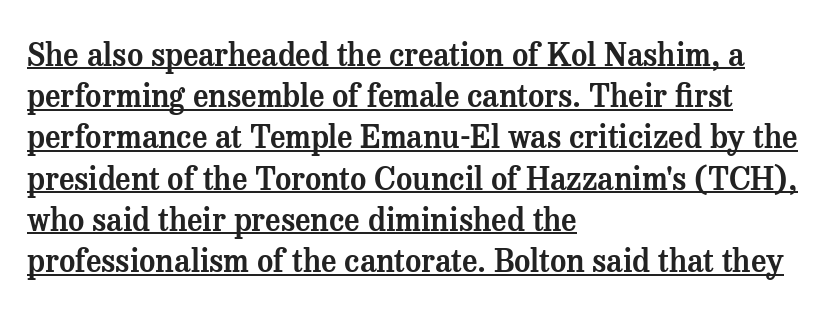
Old-style or modern, the face here clearly has serifs. You could not count columns in this text — the font is proportionally spaced. Style check: upright. The specimen includes a rule beneath the text block's lines. There is no visible air inserted between adjacent glyphs. Summary of vertical rhythm: regular, with standard interline spacing.
